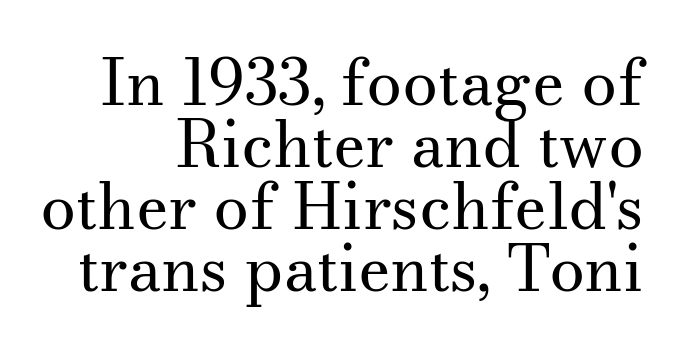
{"serif": "yes", "italic": "no", "bold": "no", "weight": "regular", "width": "normal", "stroke_contrast": "medium", "x_height": "small", "monospaced": "no", "underline": "no", "align": "right", "line_spacing": "tight", "line_spacing_ratio": 0.97, "letter_spacing": "normal", "letter_spacing_em": 0.0, "glyph_px": 64}
